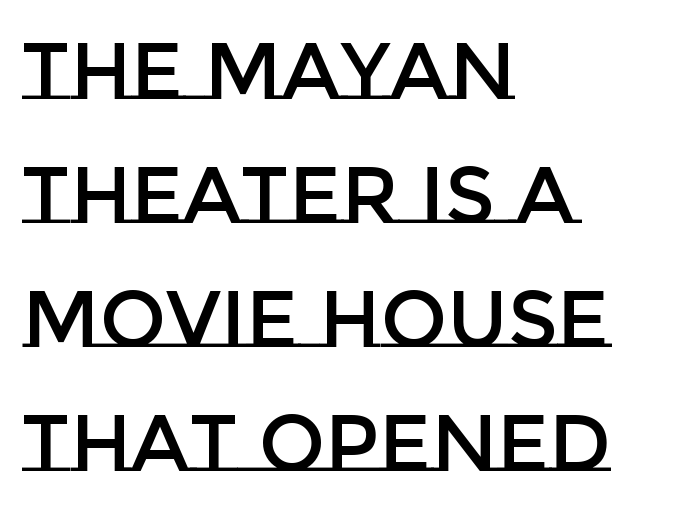
Do the letters lean? They stand straight. This rendering features lettering with no underline. Observe the ordinary spacing: letters are neighbours, not strangers. Line beginnings align vertically; line endings do not.
